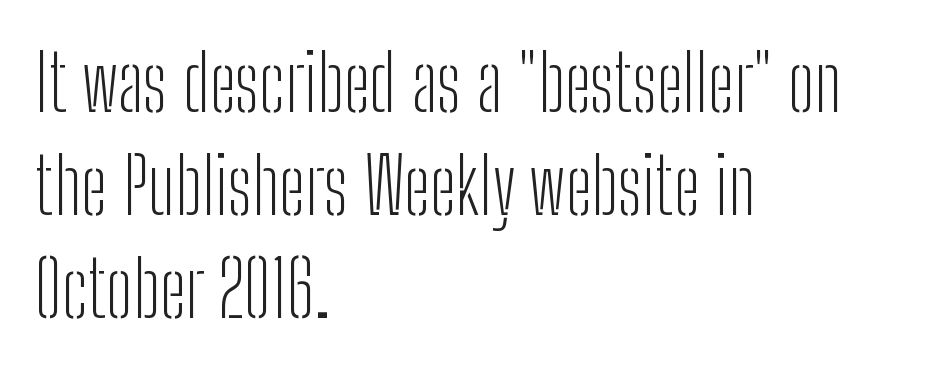
Q: Is the text bold? A: No.
Q: Is the text italic (slanted)? A: No, it is upright.
Q: Is the typeface a serif or a sans-serif typeface? A: Sans-serif.
Q: Is the text underlined? A: No.
Q: How is the paragraph aligned? A: Left-aligned.
Q: Is the spacing between letters normal or unusually wide? A: Normal.
Q: Is the spacing between lines tight, normal or loose? A: Normal.
Q: Width (condensed, normal, or wide)? A: Condensed.
Q: Stroke contrast? A: Low.
Q: x-height? A: Medium.
Q: Monospaced? A: No.
